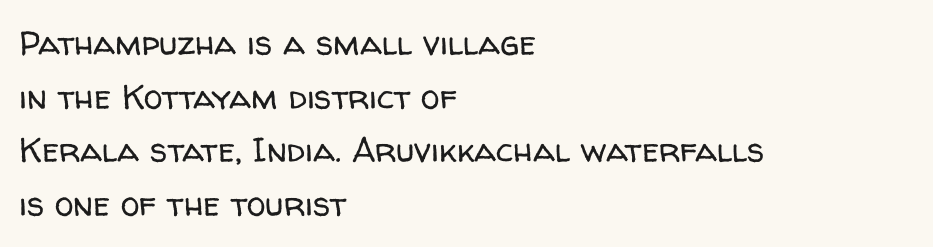
Evenly set lines give the paragraph a standard silhouette. Students, note that the glyphs here touch the page at normal intervals. Type without underlining. The strokes are not fattened; the text isn't bold. Proportional: the letters do not fall into vertical columns. This is roman type, the default non-slanted kind.
